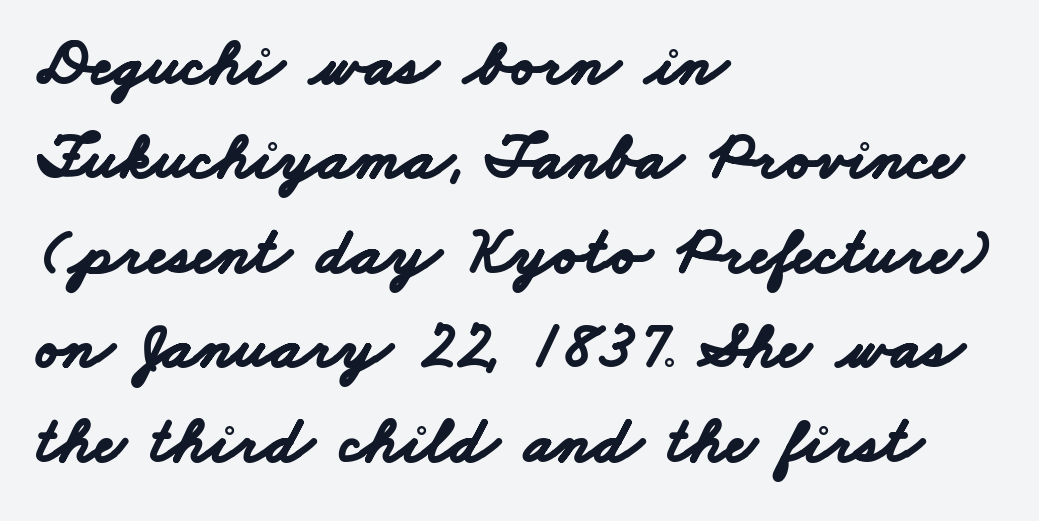
Q: Is the text bold? A: Yes.
Q: Is the typeface a serif or a sans-serif typeface? A: Sans-serif.
Q: Is the text underlined? A: No.
Q: How is the paragraph aligned? A: Left-aligned.
Q: Is the spacing between letters normal or unusually wide? A: Normal.
Q: Is the spacing between lines tight, normal or loose? A: Normal.
Q: Width (condensed, normal, or wide)? A: Wide.
Q: Stroke contrast? A: Low.
Q: x-height? A: Small.
Q: Monospaced? A: No.
